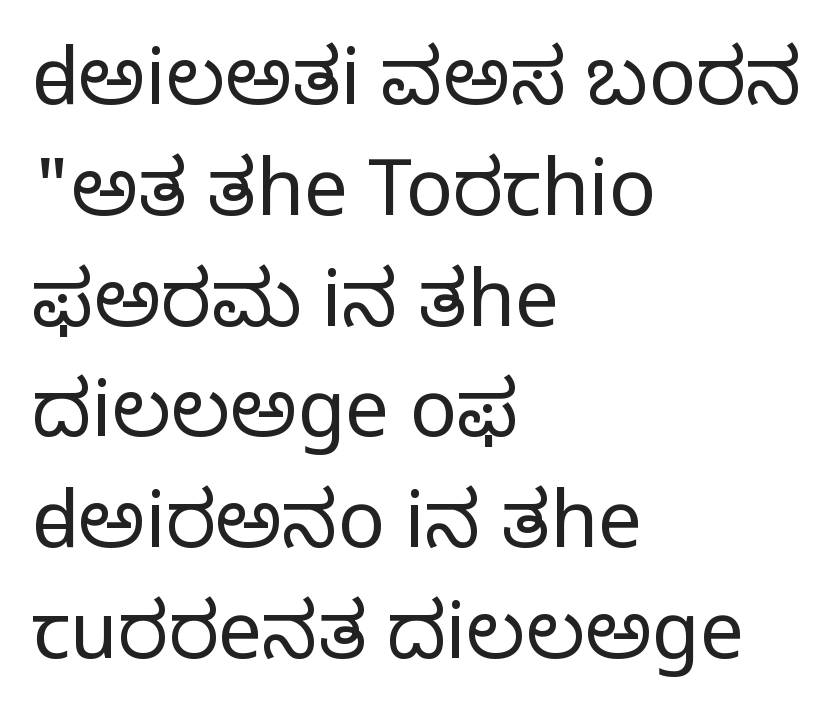
Q: Is the text bold? A: No.
Q: Is the text italic (slanted)? A: No, it is upright.
Q: Is the typeface a serif or a sans-serif typeface? A: Serif.
Q: Is the text underlined? A: No.
Q: How is the paragraph aligned? A: Left-aligned.
Q: Is the spacing between letters normal or unusually wide? A: Normal.
Q: Is the spacing between lines tight, normal or loose? A: Normal.
Q: Width (condensed, normal, or wide)? A: Normal.
Q: Stroke contrast? A: Low.
Q: x-height? A: Large.
Q: Monospaced? A: No.
